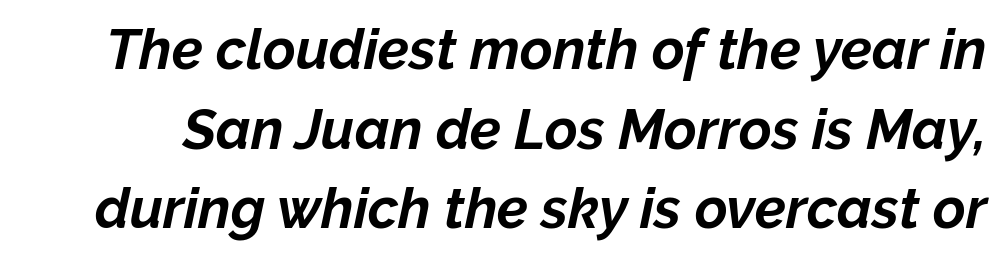
The image shows 56 px bold type, italic (leaning right); set normal line spacing (1.42x), normal letter spacing, not underlined; low stroke contrast and a medium x-height.
